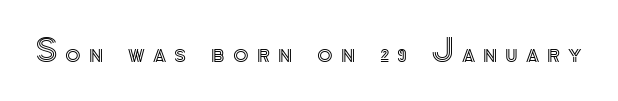
Q: Is the text italic (slanted)? A: No, it is upright.
Q: Is the text underlined? A: No.
Q: Is the spacing between letters normal or unusually wide? A: Unusually wide.
Q: Width (condensed, normal, or wide)? A: Normal.
Q: x-height? A: Small.
Q: Monospaced? A: No.
